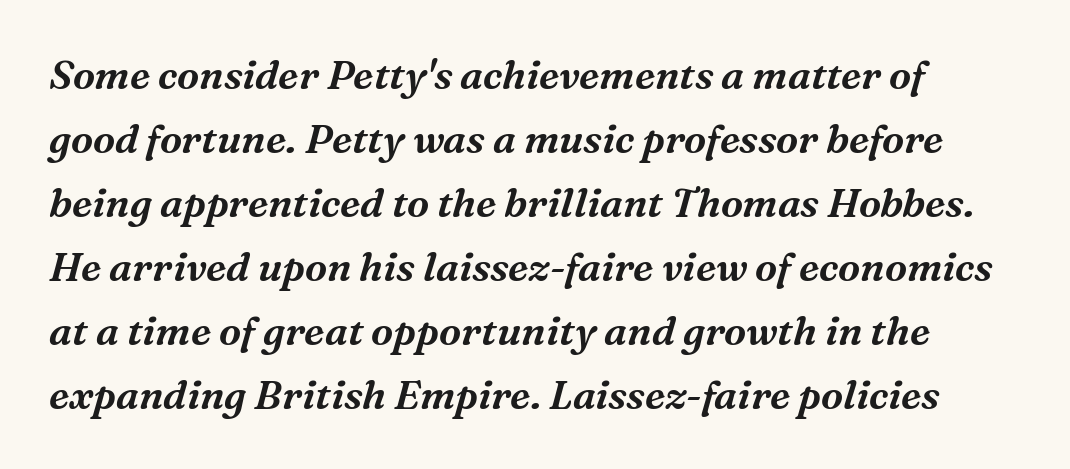
The image shows 40 px serif type, italic (leaning right); set normal line spacing (1.6x), normal letter spacing, not underlined; medium stroke contrast and a medium x-height.
